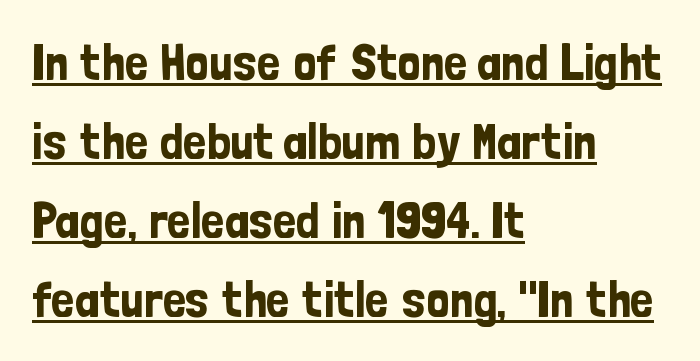
The face used here is proportionally spaced, like ordinary book or web type. Left-aligned paragraph, ragged on the right. Spacing between characters is what you'd get straight out of the box. Unlike a traditional serif, this face leaves its strokes unadorned. Ascenders rise straight up at ninety degrees. A baseline rule has been typeset under these characters.
